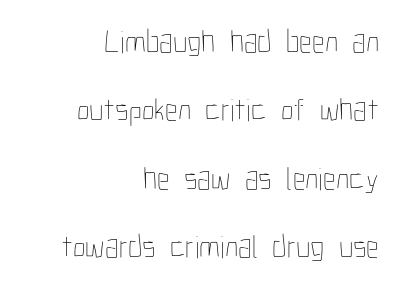
The image shows 32 px thin, condensed type, upright; set right-aligned, loose line spacing (2.14x), normal letter spacing, not underlined; low stroke contrast and a medium x-height.
